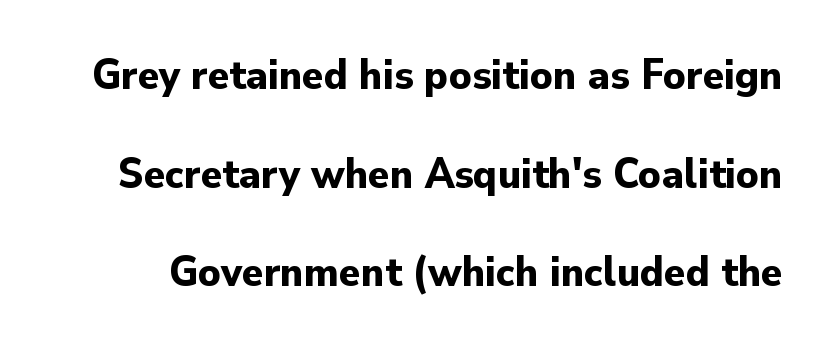
Baseline-to-baseline distance is far greater than the letter height. Nobody drew a line under any word here. Italic: no, the glyphs are upright roman. In terms of letterform style, serifs are entirely absent.
